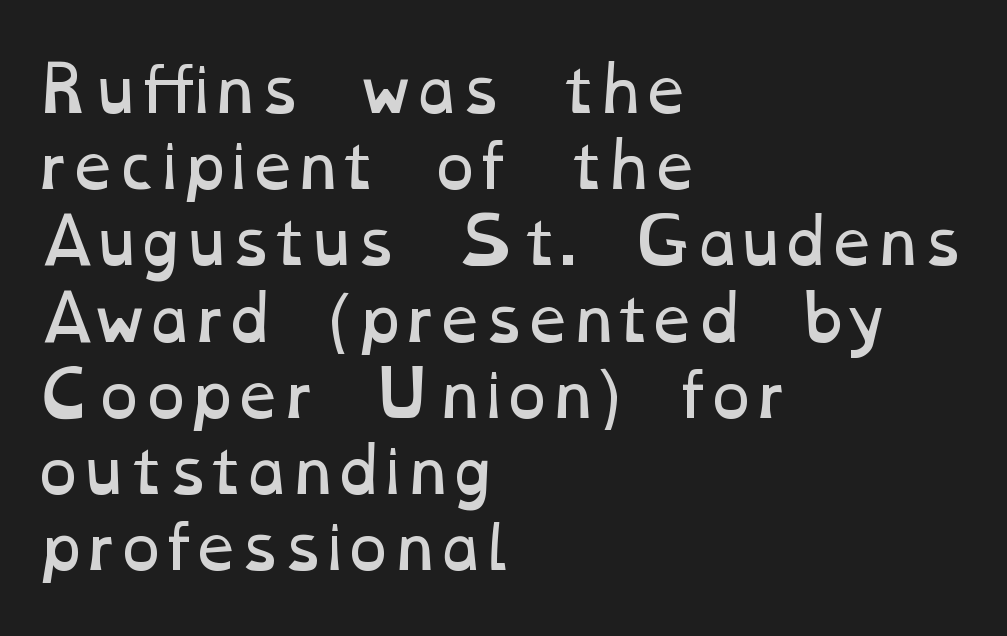
{"bold": "no", "weight": "regular", "width": "wide", "stroke_contrast": "low", "x_height": "medium", "monospaced": "no", "underline": "no", "align": "left", "line_spacing": "normal", "line_spacing_ratio": 1.25, "letter_spacing": "normal", "letter_spacing_em": 0.0, "glyph_px": 61}
